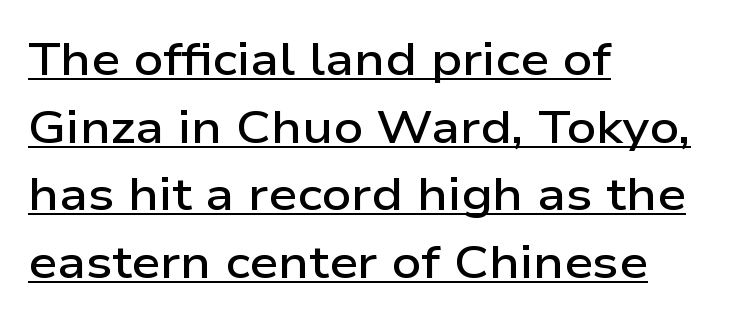
The image shows 46 px semibold, wide sans-serif type, upright; set left-aligned, normal line spacing (1.47x), normal letter spacing, underlined; low stroke contrast and a medium x-height.
